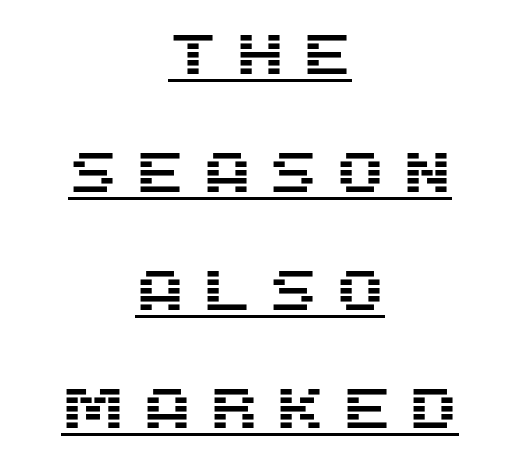
You could only call the tracking loose — the letters float apart. The passage is arranged like a title page — every line centered. Check where the strokes stop: nothing finishes them off — pure sans. Posture: upright roman.
